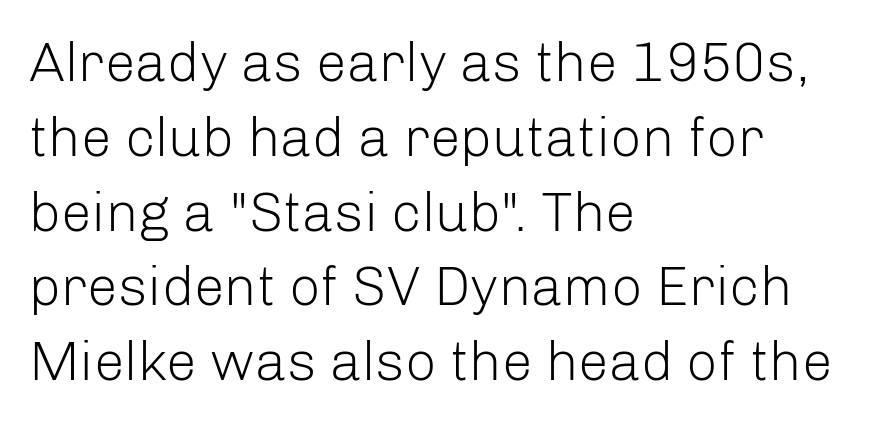
{"serif": "no", "italic": "no", "bold": "no", "weight": "light", "width": "normal", "stroke_contrast": "low", "x_height": "medium", "monospaced": "no", "underline": "no", "align": "left", "line_spacing": "normal", "line_spacing_ratio": 1.36, "letter_spacing": "normal", "letter_spacing_em": 0.0, "glyph_px": 55}
